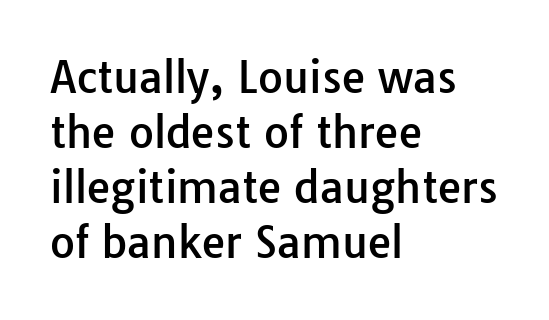
The image shows 43 px sans-serif type, upright; set left-aligned, normal line spacing (1.28x), normal letter spacing, not underlined; low stroke contrast and a medium x-height.
